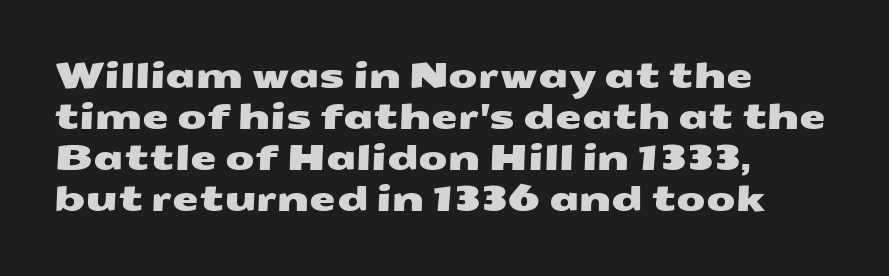
{"serif": "no", "width": "wide", "stroke_contrast": "medium", "x_height": "medium", "monospaced": "no", "underline": "no", "align": "left", "line_spacing_ratio": 1.21, "letter_spacing": "normal", "letter_spacing_em": 0.0, "glyph_px": 34}
